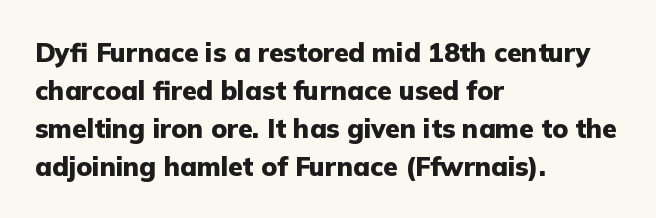
Horizontal alignment here is leftward, the default for most running prose. Nothing unusual about the tracking: characters are spaced as the font intends. Students, observe: this is what conventionally led text looks like. Does the lettering tilt? It doesn't — this is upright.
